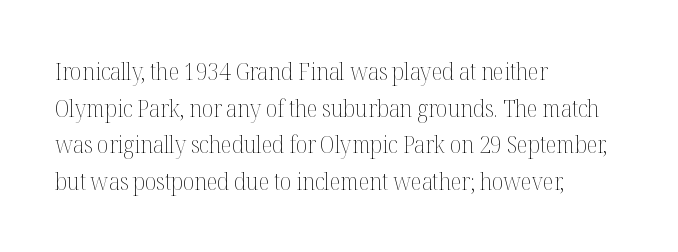
{"italic": "no", "bold": "no", "underline": "no", "align": "left", "line_spacing": "normal", "line_spacing_ratio": 1.59, "letter_spacing": "normal", "letter_spacing_em": 0.0, "glyph_px": 23}
